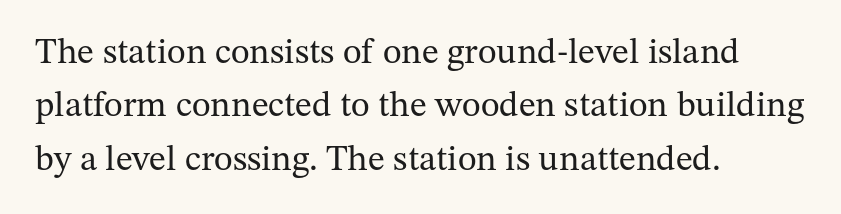
Students, observe: this is what conventionally led text looks like. Standard letterfit; no display-style spreading of the glyphs. The baseline area is clear. Here the designer chose a conventional face with non-uniform glyph widths. Upright lettering throughout. Stem width sits at or under what a default text font uses.
